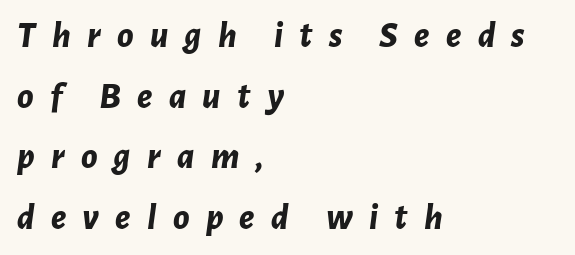
Q: Is the text bold? A: Yes.
Q: Is the text italic (slanted)? A: Yes, it leans right by about 7 degrees.
Q: Is the text underlined? A: No.
Q: How is the paragraph aligned? A: Left-aligned.
Q: Is the spacing between letters normal or unusually wide? A: Unusually wide.
Q: Is the spacing between lines tight, normal or loose? A: Normal.
Q: Width (condensed, normal, or wide)? A: Normal.
Q: Stroke contrast? A: Low.
Q: x-height? A: Medium.
Q: Monospaced? A: No.
